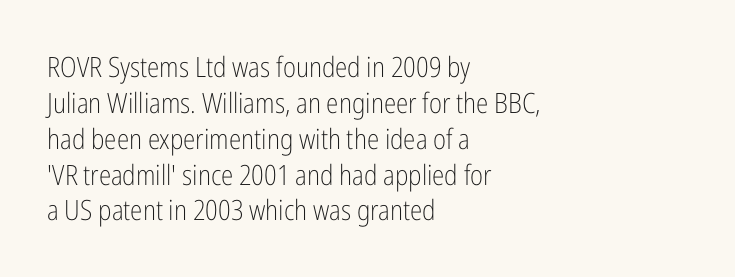
The passage shown is typeset with a sans-serif family. You could call the tracking neutral — neither tight nor loose. Varying glyph widths throughout — classic text-font behaviour. Italic? Not at all — the glyphs are vertical.
